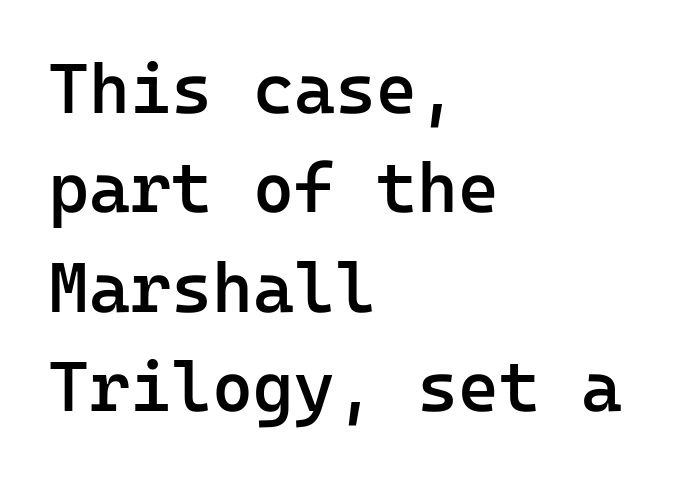
The image shows 70 px semibold sans-serif type, upright, monospaced; set left-aligned, normal line spacing (1.42x), normal letter spacing, not underlined; low stroke contrast and a medium x-height.
